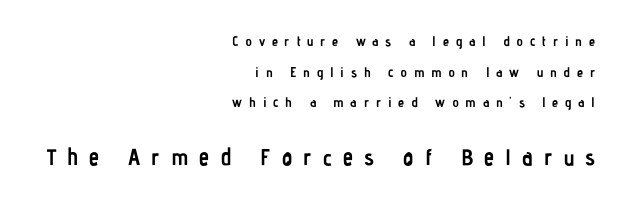
{"italic": "no", "bold": "yes", "underline": "no", "align": "right", "line_spacing": "loose", "line_spacing_ratio": 2.19, "letter_spacing": "wide", "letter_spacing_em": 0.48, "larger_block": "second", "size_ratio": 1.64, "glyph_px": 23}
